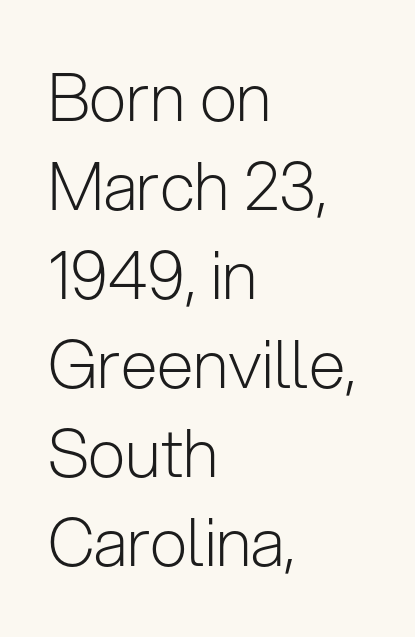
The image shows 66 px light sans-serif type, upright; set left-aligned, normal line spacing (1.35x), normal letter spacing, not underlined; low stroke contrast and a medium x-height.
